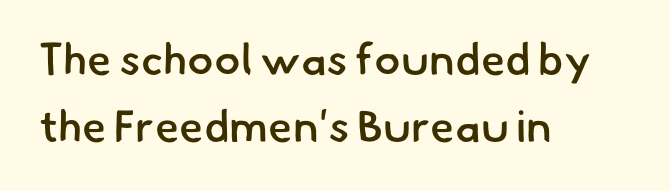
{"serif": "no", "bold": "semi", "weight": "semibold", "width": "normal", "stroke_contrast": "low", "x_height": "small", "monospaced": "no", "underline": "no", "align": "left", "line_spacing": "normal", "line_spacing_ratio": 1.53, "letter_spacing": "normal", "letter_spacing_em": 0.0, "glyph_px": 44}
